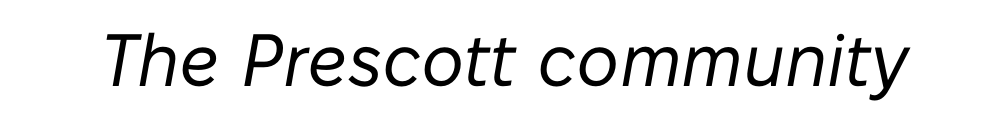
The image shows 74 px regular-weight type, italic (leaning right); set normal letter spacing, not underlined; low stroke contrast and a medium x-height.
